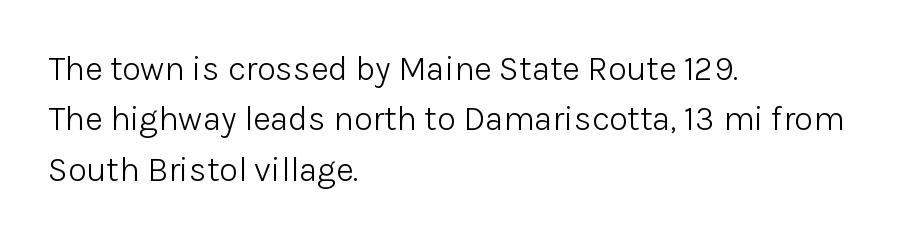
{"serif": "no", "italic": "no", "bold": "no", "weight": "light", "width": "normal", "stroke_contrast": "low", "x_height": "medium", "monospaced": "no", "underline": "no", "align": "left", "line_spacing": "normal", "line_spacing_ratio": 1.48, "letter_spacing": "normal", "letter_spacing_em": 0.0, "glyph_px": 34}
